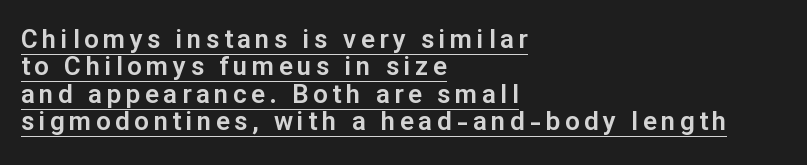
Q: Is the text italic (slanted)? A: No, it is upright.
Q: Is the text underlined? A: Yes.
Q: How is the paragraph aligned? A: Left-aligned.
Q: Is the spacing between lines tight, normal or loose? A: Tight.
